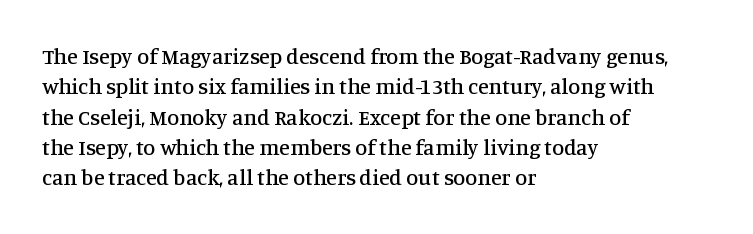
Q: Is the text italic (slanted)? A: No, it is upright.
Q: Is the text underlined? A: No.
Q: How is the paragraph aligned? A: Left-aligned.
Q: Is the spacing between letters normal or unusually wide? A: Normal.
Q: Is the spacing between lines tight, normal or loose? A: Normal.
